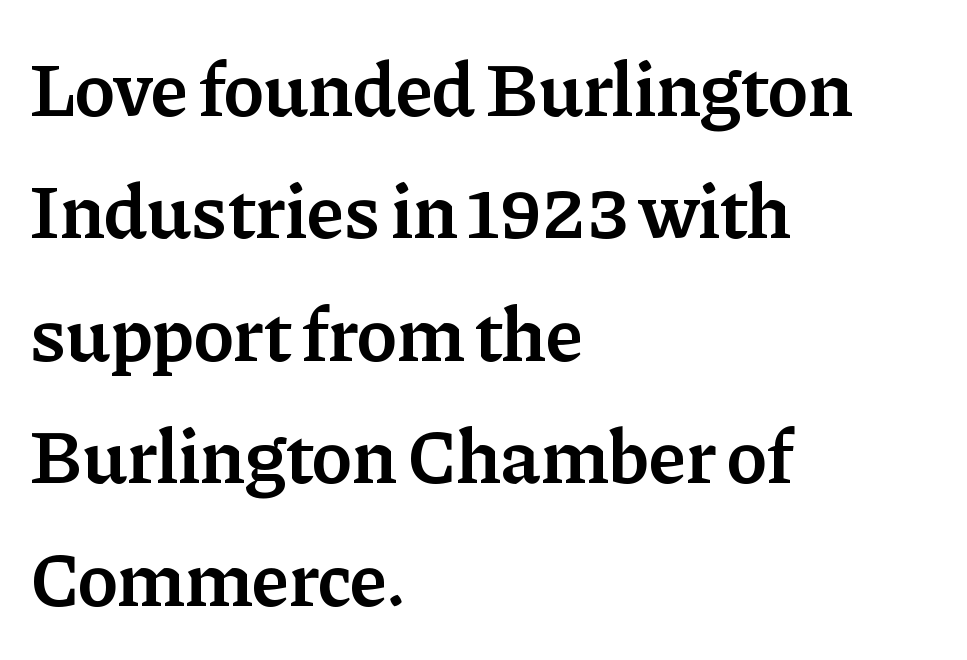
{"serif": "yes", "italic": "no", "bold": "semi", "weight": "semibold", "width": "normal", "stroke_contrast": "low", "x_height": "medium", "monospaced": "no", "underline": "no", "align": "left", "line_spacing": "normal", "line_spacing_ratio": 1.59, "letter_spacing": "normal", "letter_spacing_em": 0.0, "glyph_px": 77}
